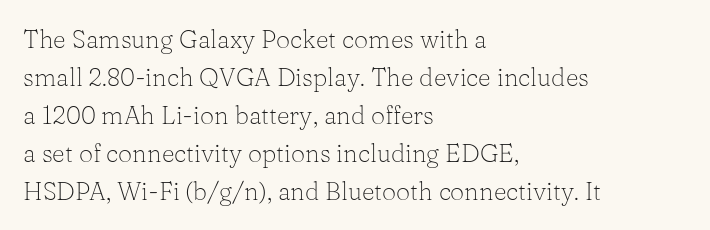
The image shows 25 px text type, upright; set left-aligned, normal line spacing (1.52x), normal letter spacing, not underlined.
